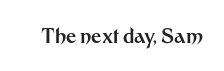
{"italic": "no", "bold": "yes", "underline": "no", "letter_spacing": "normal", "letter_spacing_em": 0.0, "glyph_px": 20}
